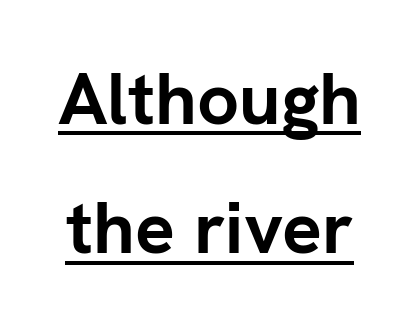
{"serif": "no", "italic": "no", "bold": "yes", "weight": "semibold", "width": "normal", "stroke_contrast": "low", "x_height": "medium", "monospaced": "no", "underline": "yes", "line_spacing_ratio": 1.75, "letter_spacing": "normal", "letter_spacing_em": 0.0, "glyph_px": 74}
